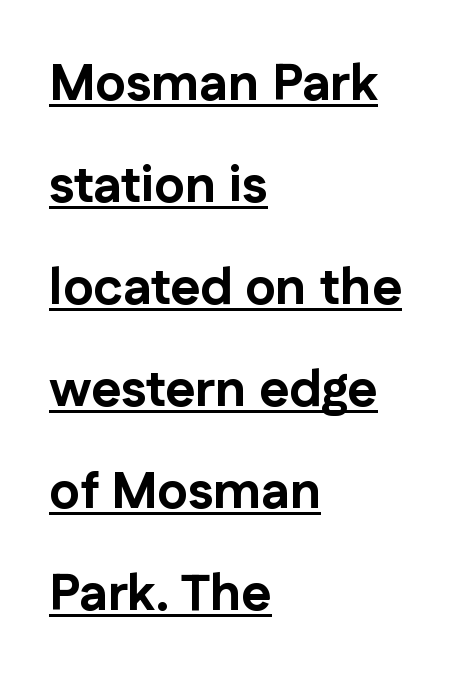
The image shows 51 px bold sans-serif type, upright; set left-aligned, loose line spacing (2.0x), normal letter spacing, underlined; low stroke contrast and a medium x-height.
